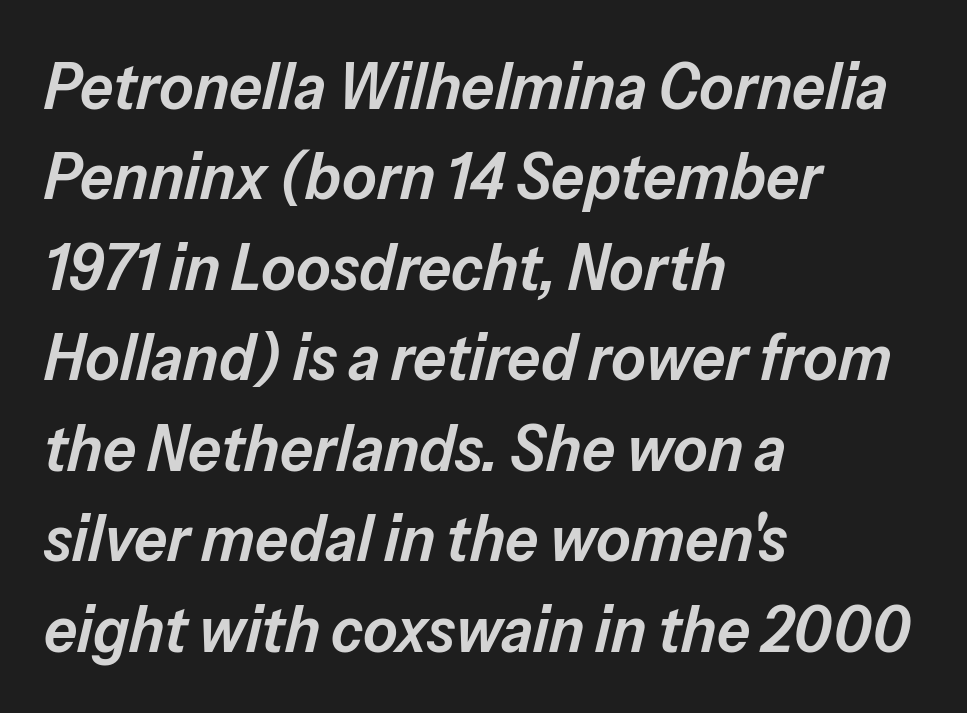
You could not count columns in this text — the font is proportionally spaced. A bit beefed up — I'd call it semibold rather than bold. If you drew a line through each stem, it would be angled. The passage shown stacks its lines at a standard gap.
